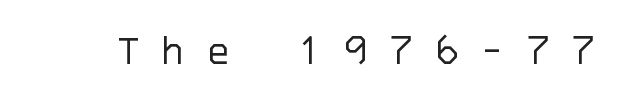
Q: Is the text bold? A: No.
Q: Is the text italic (slanted)? A: No, it is upright.
Q: Is the typeface a serif or a sans-serif typeface? A: Sans-serif.
Q: Is the text underlined? A: No.
Q: Is the spacing between letters normal or unusually wide? A: Unusually wide.
Q: Width (condensed, normal, or wide)? A: Normal.
Q: Stroke contrast? A: Low.
Q: x-height? A: Large.
Q: Monospaced? A: Yes.
